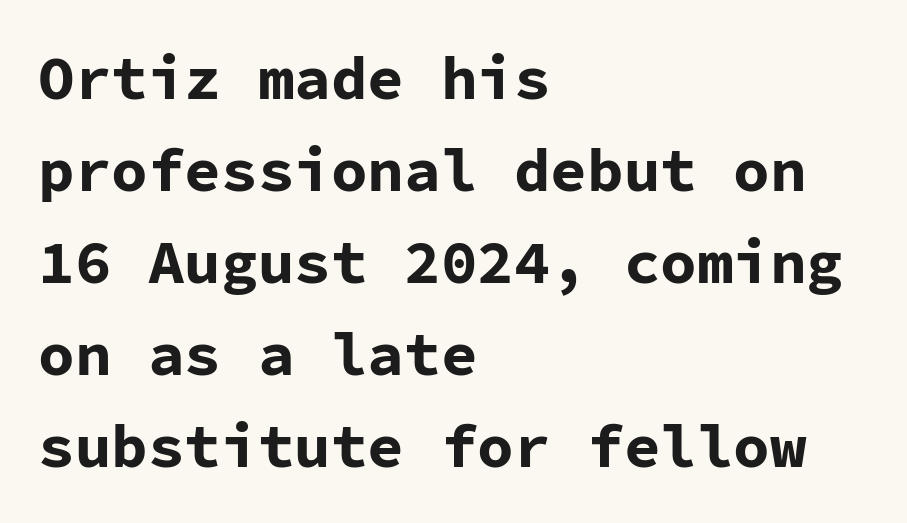
Reading down the block, your eye returns to a fixed left position each line. Caption: bold face, heavy strokes. The space beneath each line is pristine and unruled. Look at the bottom of the vertical strokes: they stop flat, with no serifs.
